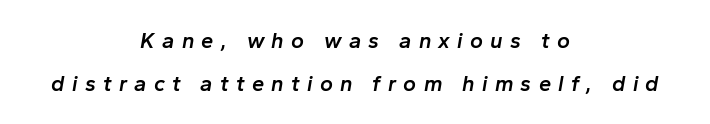
Q: Is the text bold? A: Semi-bold.
Q: Is the text italic (slanted)? A: Yes, it leans right by about 10 degrees.
Q: Is the text underlined? A: No.
Q: How is the paragraph aligned? A: Centered.
Q: Is the spacing between letters normal or unusually wide? A: Unusually wide.
Q: Is the spacing between lines tight, normal or loose? A: Loose.
